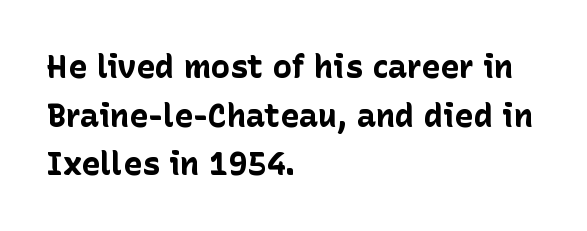
The image shows 32 px bold sans-serif type, upright; set left-aligned, normal line spacing (1.52x), normal letter spacing, not underlined; low stroke contrast and a medium x-height.
